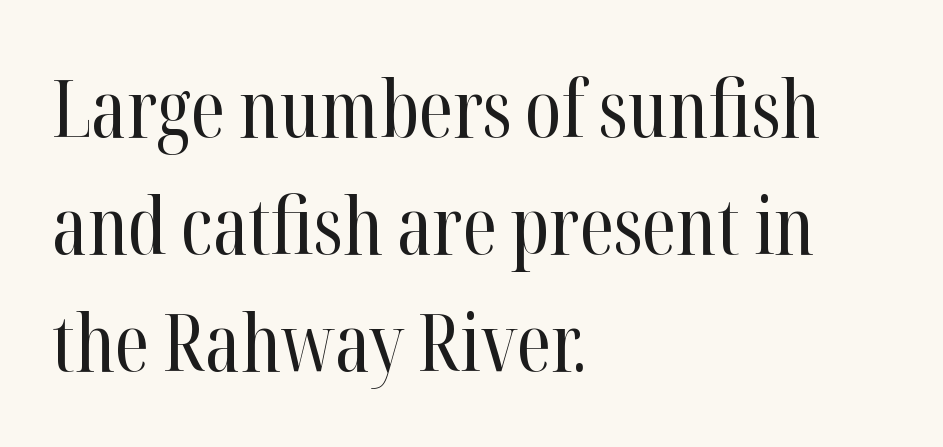
{"serif": "yes", "italic": "no", "bold": "no", "weight": "regular", "width": "condensed", "stroke_contrast": "high", "x_height": "medium", "monospaced": "no", "underline": "no", "align": "left", "line_spacing": "normal", "line_spacing_ratio": 1.48, "letter_spacing": "normal", "letter_spacing_em": 0.0, "glyph_px": 79}
